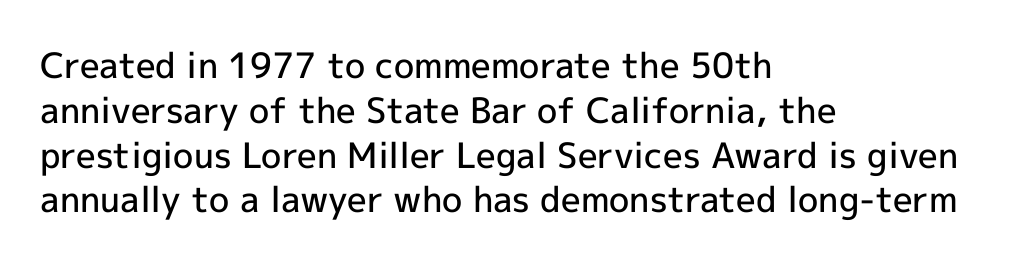
The image shows 35 px semibold sans-serif type, upright; set left-aligned, normal line spacing (1.28x), normal letter spacing, not underlined; a medium x-height.
